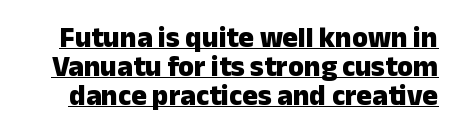
Cramped leading. These lines are rendered in a variable-pitch font. The face used here is rendered with its standard letterfit. Nope, not italic — everything's standing straight. As a designer I'd log this as weight 700, bold. This sample carries an underscore along the baseline area.
